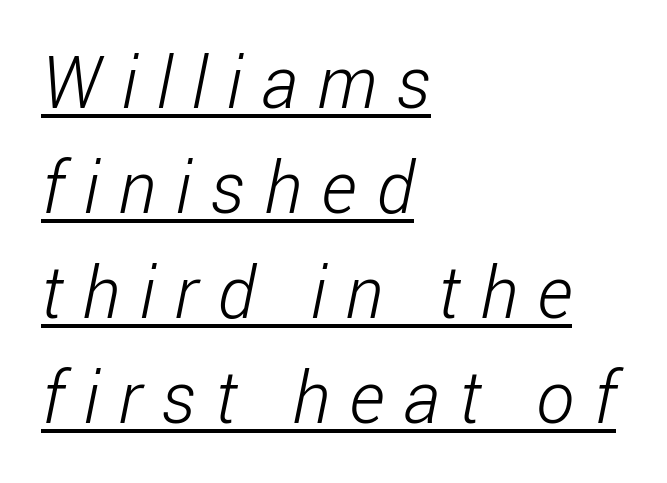
Q: Is the text bold? A: No.
Q: Is the typeface a serif or a sans-serif typeface? A: Sans-serif.
Q: Is the text underlined? A: Yes.
Q: How is the paragraph aligned? A: Left-aligned.
Q: Is the spacing between letters normal or unusually wide? A: Unusually wide.
Q: Is the spacing between lines tight, normal or loose? A: Normal.
Q: Width (condensed, normal, or wide)? A: Condensed.
Q: Stroke contrast? A: Low.
Q: x-height? A: Medium.
Q: Monospaced? A: No.
